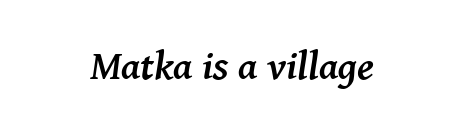
Q: Is the text bold? A: Yes.
Q: Is the text italic (slanted)? A: Yes, it leans right by about 8 degrees.
Q: Is the typeface a serif or a sans-serif typeface? A: Serif.
Q: Is the text underlined? A: No.
Q: Is the spacing between letters normal or unusually wide? A: Normal.
Q: Width (condensed, normal, or wide)? A: Normal.
Q: Stroke contrast? A: Medium.
Q: x-height? A: Medium.
Q: Monospaced? A: No.
